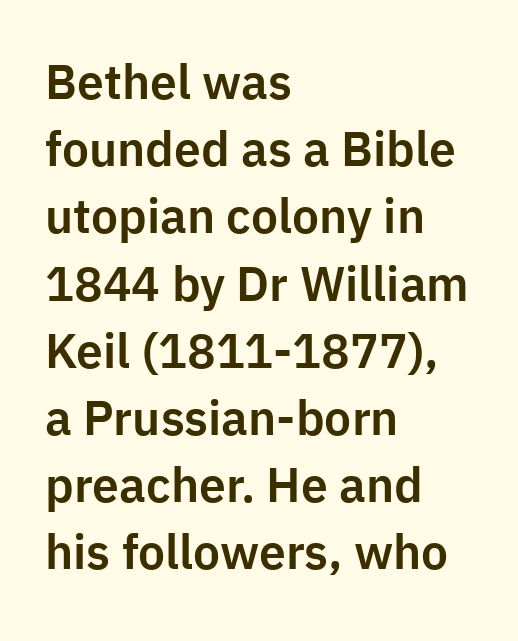
The image shows 48 px sans-serif type, upright; set left-aligned, normal line spacing (1.4x), normal letter spacing, not underlined; low stroke contrast and a medium x-height.
